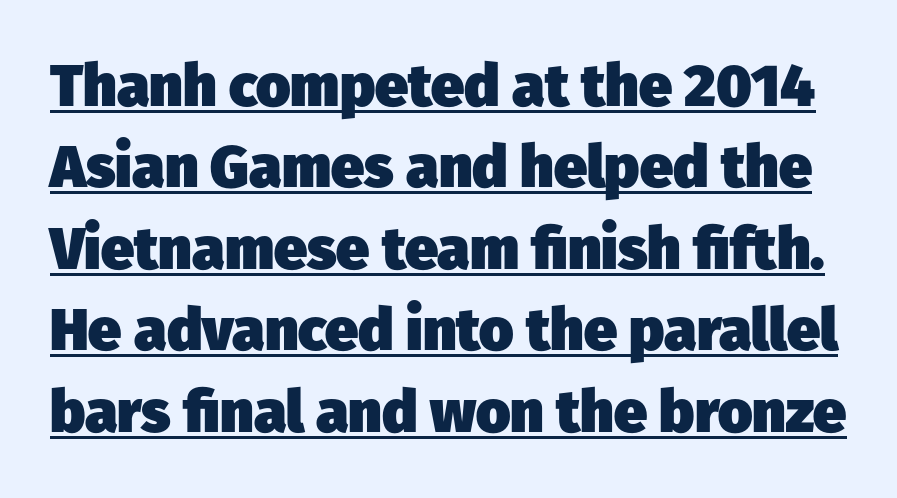
Q: Is the text bold? A: Yes.
Q: Is the typeface a serif or a sans-serif typeface? A: Sans-serif.
Q: Is the text underlined? A: Yes.
Q: Is the spacing between letters normal or unusually wide? A: Normal.
Q: Is the spacing between lines tight, normal or loose? A: Normal.
Q: Width (condensed, normal, or wide)? A: Normal.
Q: Stroke contrast? A: Low.
Q: x-height? A: Medium.
Q: Monospaced? A: No.
